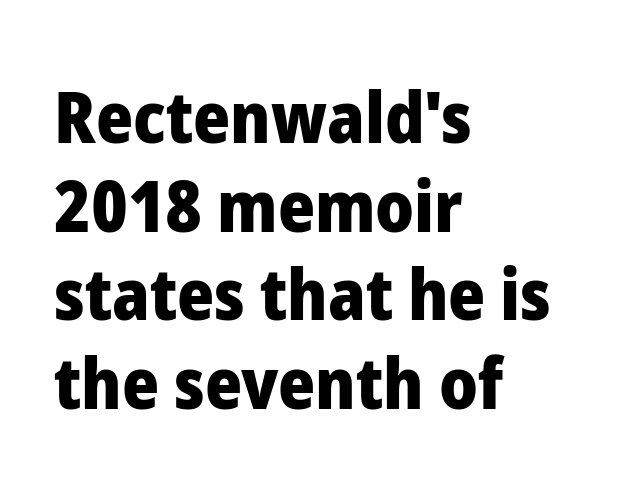
Q: Is the text bold? A: Yes.
Q: Is the text italic (slanted)? A: No, it is upright.
Q: Is the typeface a serif or a sans-serif typeface? A: Sans-serif.
Q: Is the text underlined? A: No.
Q: How is the paragraph aligned? A: Left-aligned.
Q: Is the spacing between letters normal or unusually wide? A: Normal.
Q: Is the spacing between lines tight, normal or loose? A: Normal.
Q: Width (condensed, normal, or wide)? A: Normal.
Q: Stroke contrast? A: Low.
Q: x-height? A: Medium.
Q: Monospaced? A: No.
